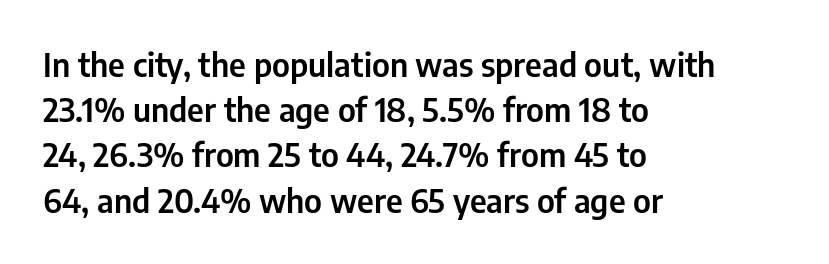
Q: Is the text italic (slanted)? A: No, it is upright.
Q: Is the typeface a serif or a sans-serif typeface? A: Sans-serif.
Q: Is the text underlined? A: No.
Q: How is the paragraph aligned? A: Left-aligned.
Q: Is the spacing between letters normal or unusually wide? A: Normal.
Q: Is the spacing between lines tight, normal or loose? A: Normal.
Q: Width (condensed, normal, or wide)? A: Condensed.
Q: Stroke contrast? A: Low.
Q: x-height? A: Medium.
Q: Monospaced? A: No.
